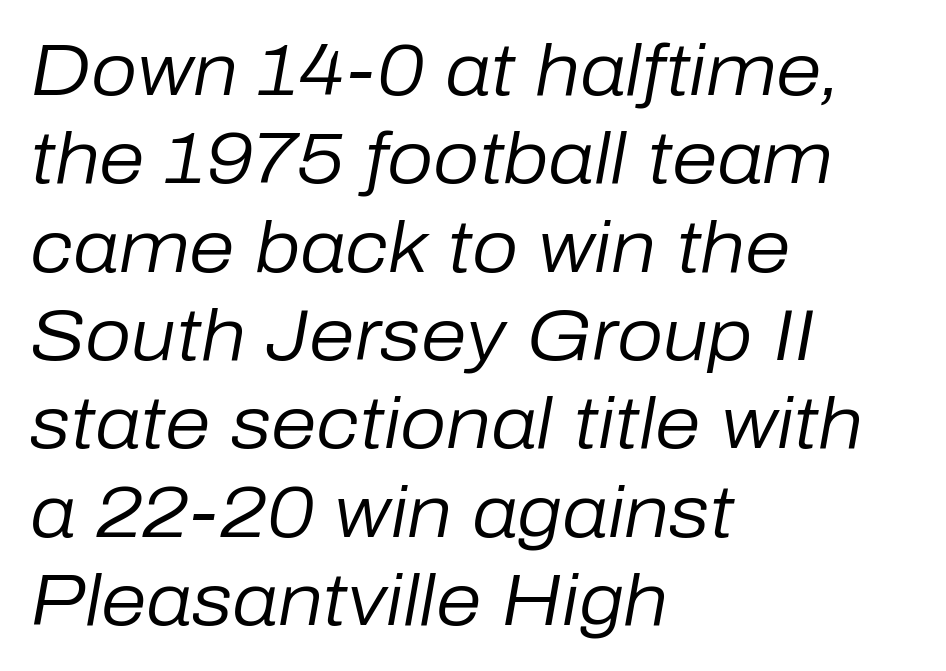
{"italic": "yes", "lean": "right", "slant_degrees": 10, "bold": "no", "weight": "regular", "width": "normal", "stroke_contrast": "low", "x_height": "medium", "monospaced": "no", "underline": "no", "align": "left", "line_spacing_ratio": 1.21, "letter_spacing": "normal", "letter_spacing_em": 0.0, "glyph_px": 73}
